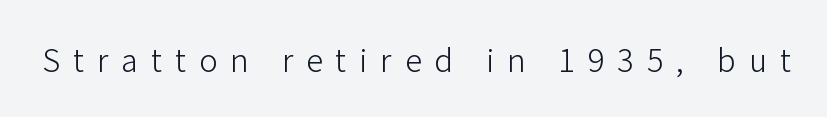
{"serif": "no", "italic": "no", "bold": "no", "weight": "light", "width": "normal", "stroke_contrast": "low", "x_height": "medium", "monospaced": "no", "underline": "no", "letter_spacing": "wide", "letter_spacing_em": 0.42, "glyph_px": 31}
